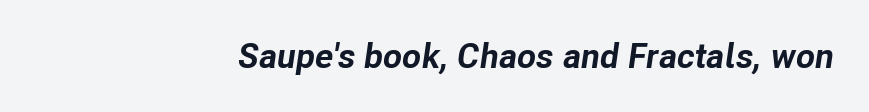
{"italic": "yes", "lean": "right", "slant_degrees": 8, "bold": "yes", "weight": "bold", "width": "normal", "stroke_contrast": "low", "x_height": "medium", "monospaced": "no", "underline": "no", "align": "right", "letter_spacing": "normal", "letter_spacing_em": 0.0, "glyph_px": 35}
